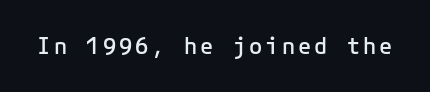
The image shows 22 px text type, upright; set not underlined.
